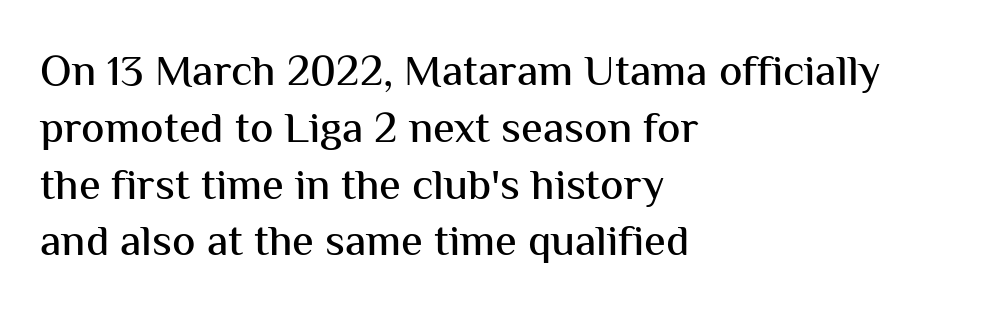
The image shows 44 px sans-serif type, upright; set left-aligned, normal line spacing (1.29x), normal letter spacing, not underlined; medium stroke contrast and a medium x-height.
